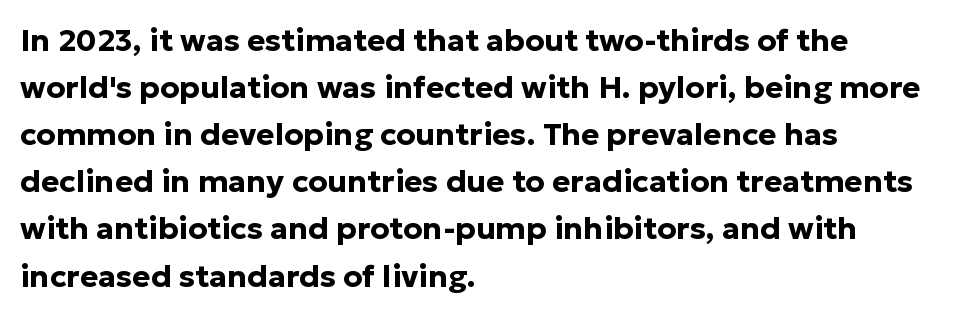
Q: Is the text bold? A: Yes.
Q: Is the text italic (slanted)? A: No, it is upright.
Q: Is the typeface a serif or a sans-serif typeface? A: Sans-serif.
Q: Is the text underlined? A: No.
Q: How is the paragraph aligned? A: Left-aligned.
Q: Is the spacing between letters normal or unusually wide? A: Normal.
Q: Is the spacing between lines tight, normal or loose? A: Normal.
Q: Width (condensed, normal, or wide)? A: Normal.
Q: Stroke contrast? A: Low.
Q: x-height? A: Medium.
Q: Monospaced? A: No.
